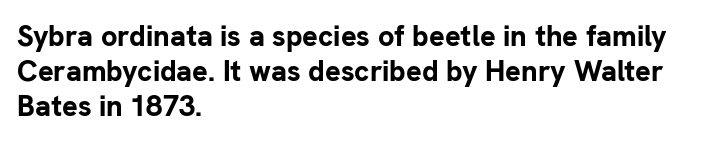
The image shows 29 px bold sans-serif type, upright; set left-aligned, line spacing 1.2x, normal letter spacing, not underlined; low stroke contrast and a medium x-height.
